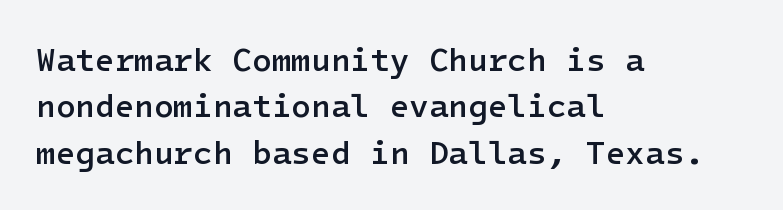
What weight is shown? A semibold, between regular and bold. The letters stand upright; this is a roman face. This rendering employs a face without finishing strokes, i.e., a sans-serif. Just letters on the line, the space beneath them empty. This sample uses plain, unmodified letter spacing.
